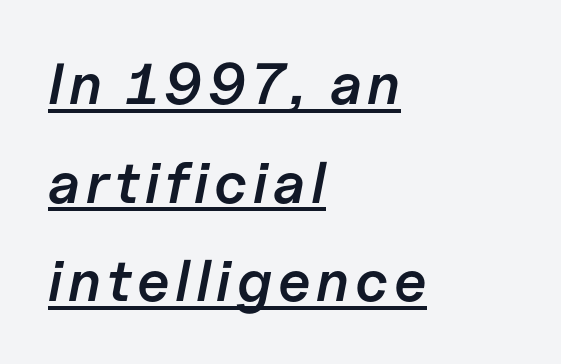
Firm but not heavy-handed strokes: this text is semibold. Notice how the stems are inclined rather than vertical — that's the hallmark of italics. Do the characters align in a grid? No, the font is proportional. Horizontal bands of white between lines are of average thickness. Compared with undecorated copy, this sample adds a rule below the words. Leftover space on each line is placed entirely after the last word.
